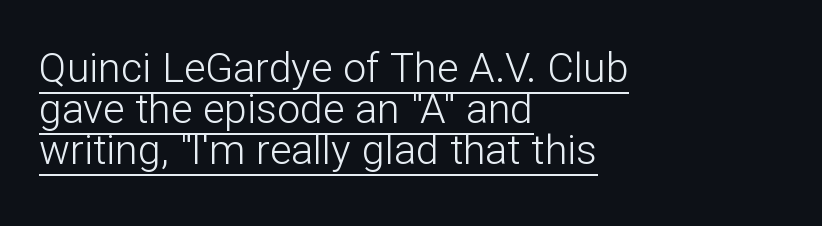
Do the characters align in a grid? No, the font is proportional. These lines huddle together more closely than default settings would place them. The specimen includes a rule beneath the text block's lines. Observe the ordinary spacing: letters are neighbours, not strangers. Weight: in the light-to-regular range. Letterform terminals end flat and unadorned throughout the passage.
